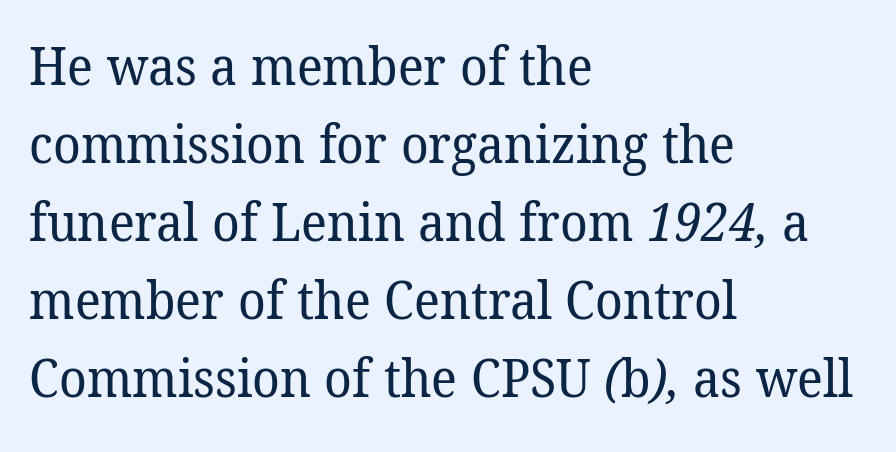
Q: Is the text bold? A: No.
Q: Is the typeface a serif or a sans-serif typeface? A: Serif.
Q: Is the text underlined? A: No.
Q: How is the paragraph aligned? A: Left-aligned.
Q: Is the spacing between letters normal or unusually wide? A: Normal.
Q: Is the spacing between lines tight, normal or loose? A: Normal.
Q: Width (condensed, normal, or wide)? A: Normal.
Q: Stroke contrast? A: Low.
Q: x-height? A: Medium.
Q: Monospaced? A: No.
